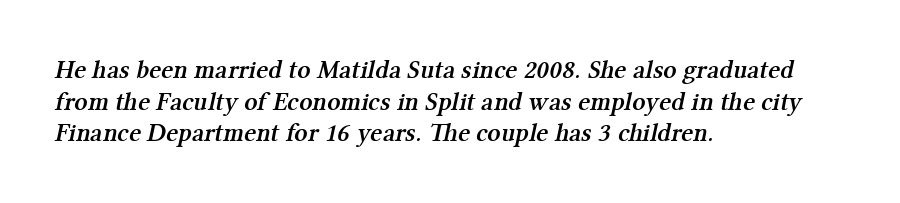
The image shows 26 px text type; set left-aligned, line spacing 1.22x, normal letter spacing, not underlined.
